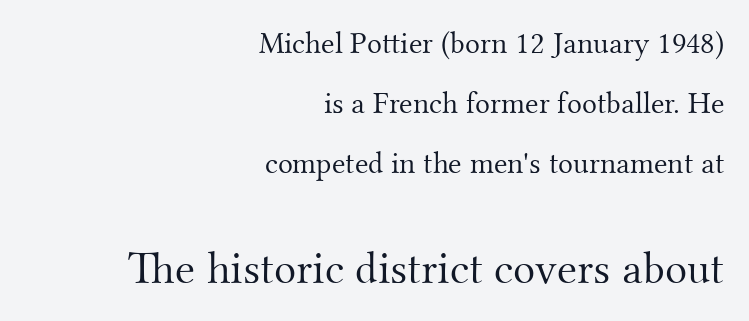
The line-height multiplier appears high, well above default. Here the designer chose a conventional face with non-uniform glyph widths. Each row of text sits above clean, open space. Each letter's strokes conclude with small projecting serifs.
